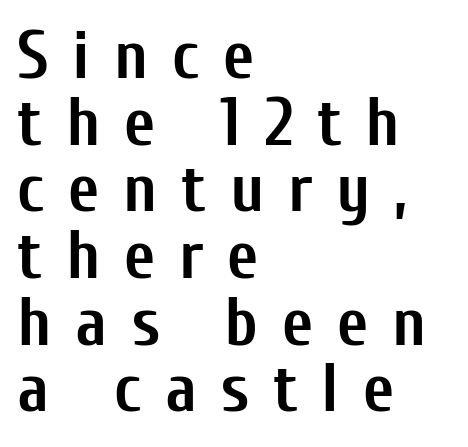
Think of a printed novel: that variable character pitch is what you see here. Every letter is thick-stroked: bold, no question. What's the leading like? Squeezed, with rows nearly overlapping. The space beneath each line is pristine and unruled. The horizontal fit of the characters is loose and conspicuously gappy.
